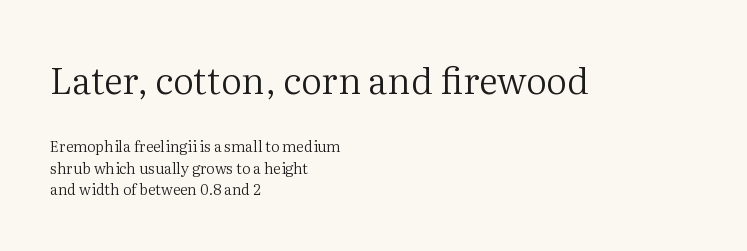
Q: Is the text bold? A: No.
Q: Is the text italic (slanted)? A: No, it is upright.
Q: Is the typeface a serif or a sans-serif typeface? A: Serif.
Q: Is the text underlined? A: No.
Q: How is the paragraph aligned? A: Left-aligned.
Q: Is the spacing between letters normal or unusually wide? A: Normal.
Q: Is the spacing between lines tight, normal or loose? A: Normal.
Q: Which block of text is set in a larger size, the first (top) or the second (bottom)? A: The first (top) one.
Q: Width (condensed, normal, or wide)? A: Normal.
Q: Stroke contrast? A: Medium.
Q: x-height? A: Medium.
Q: Monospaced? A: No.
